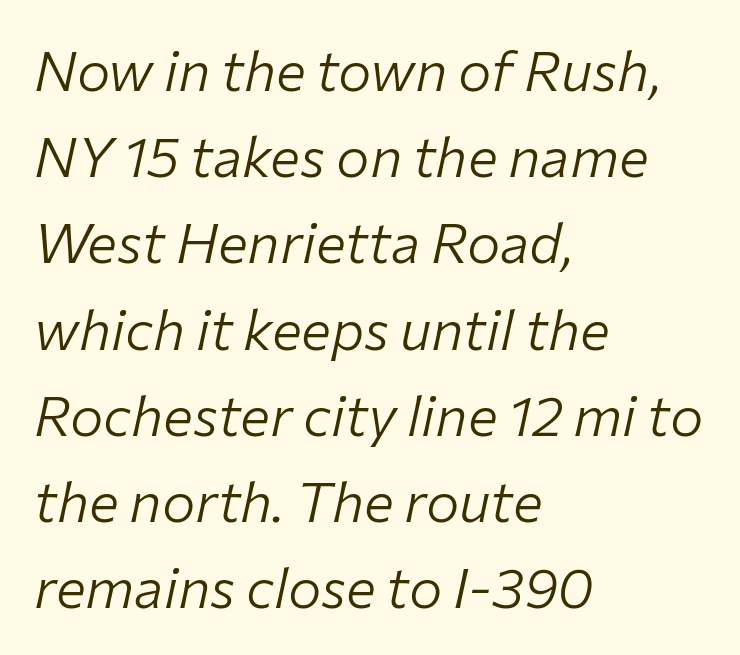
{"italic": "yes", "lean": "right", "slant_degrees": 12, "bold": "no", "weight": "light", "width": "normal", "stroke_contrast": "low", "x_height": "medium", "monospaced": "no", "underline": "no", "align": "left", "line_spacing": "normal", "line_spacing_ratio": 1.54, "letter_spacing": "normal", "letter_spacing_em": 0.0, "glyph_px": 56}
